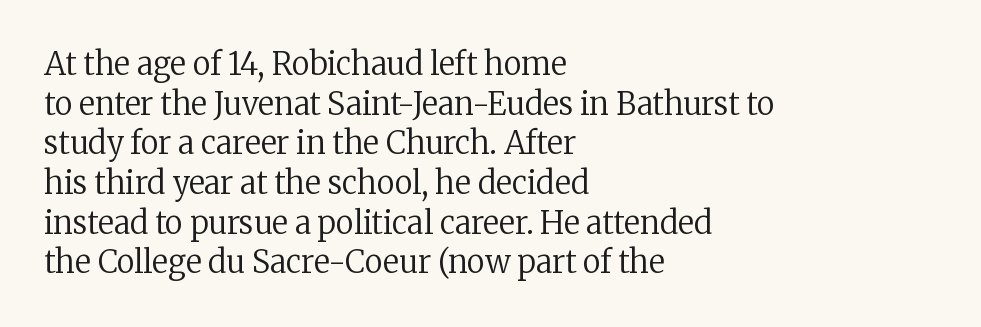
Q: Is the text bold? A: No.
Q: Is the text italic (slanted)? A: No, it is upright.
Q: Is the typeface a serif or a sans-serif typeface? A: Serif.
Q: Is the text underlined? A: No.
Q: How is the paragraph aligned? A: Left-aligned.
Q: Is the spacing between letters normal or unusually wide? A: Normal.
Q: Is the spacing between lines tight, normal or loose? A: Normal.
Q: Width (condensed, normal, or wide)? A: Normal.
Q: Stroke contrast? A: Low.
Q: x-height? A: Medium.
Q: Monospaced? A: No.
